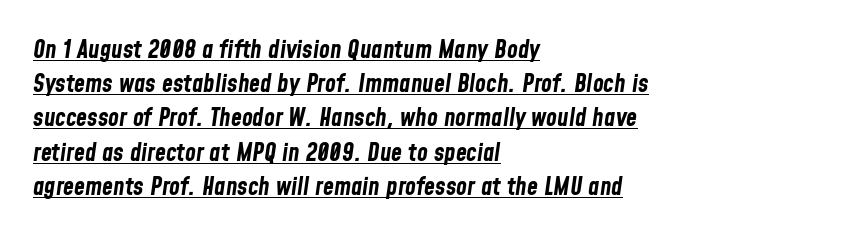
The image shows 25 px bold type, italic (leaning right); set left-aligned, normal line spacing (1.37x), normal letter spacing, underlined.
